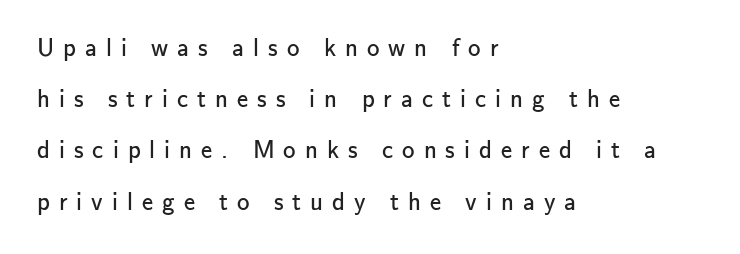
No word sits above an underline. Reading down the column, the eye jumps a long way to each next line. No heavy texture on the line: the type isn't bold. If you drew a line through each stem, it would be perfectly vertical. How are the letters spaced? Widely, with obvious added tracking. A student would call this left alignment; a typographer would say flush left, rag right.
